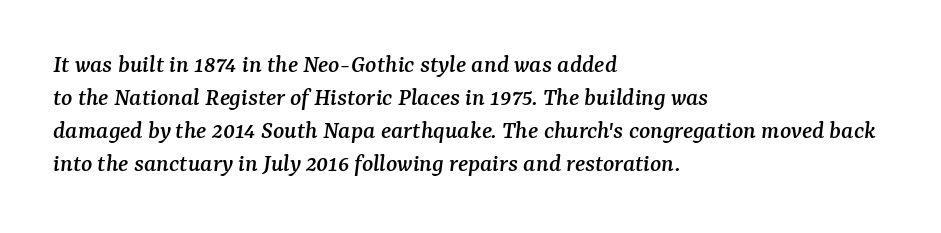
Q: Is the text italic (slanted)? A: Yes, it leans right by about 7 degrees.
Q: Is the text underlined? A: No.
Q: How is the paragraph aligned? A: Left-aligned.
Q: Is the spacing between letters normal or unusually wide? A: Normal.
Q: Is the spacing between lines tight, normal or loose? A: Normal.
